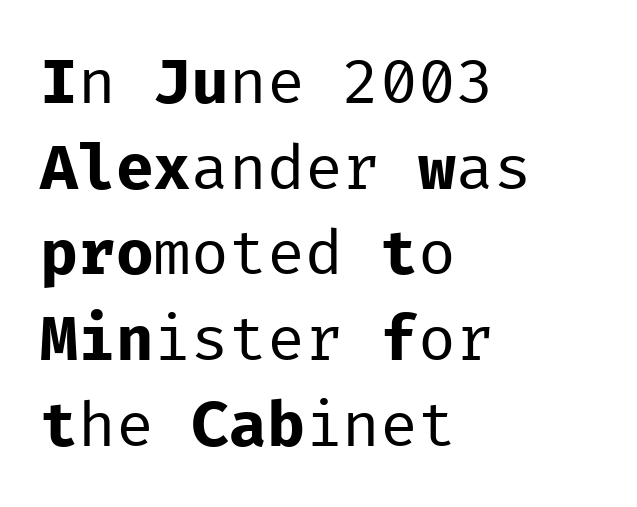
The image shows 63 px regular-weight sans-serif type, upright, monospaced; set left-aligned, normal line spacing (1.36x), normal letter spacing, not underlined; low stroke contrast and a medium x-height.
